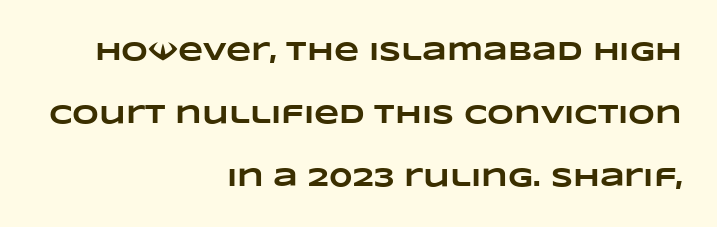
Q: Is the text bold? A: Yes.
Q: Is the text underlined? A: No.
Q: How is the paragraph aligned? A: Right-aligned.
Q: Is the spacing between letters normal or unusually wide? A: Normal.
Q: Is the spacing between lines tight, normal or loose? A: Loose.
